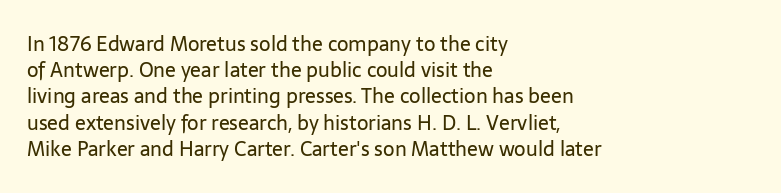
Q: Is the text bold? A: No.
Q: Is the text italic (slanted)? A: No, it is upright.
Q: Is the text underlined? A: No.
Q: How is the paragraph aligned? A: Left-aligned.
Q: Is the spacing between letters normal or unusually wide? A: Normal.
Q: Is the spacing between lines tight, normal or loose? A: Normal.
